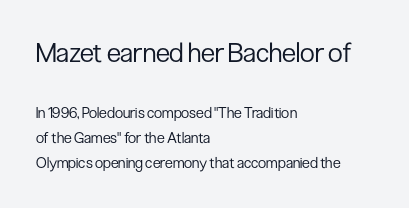
No heavy texture on the line: the type isn't bold. The composition opens big and finishes small. Summary of vertical rhythm: regular, with standard interline spacing. This rendering uses left alignment, leaving the right contour irregular. The passage shown has conventional tracking throughout.
